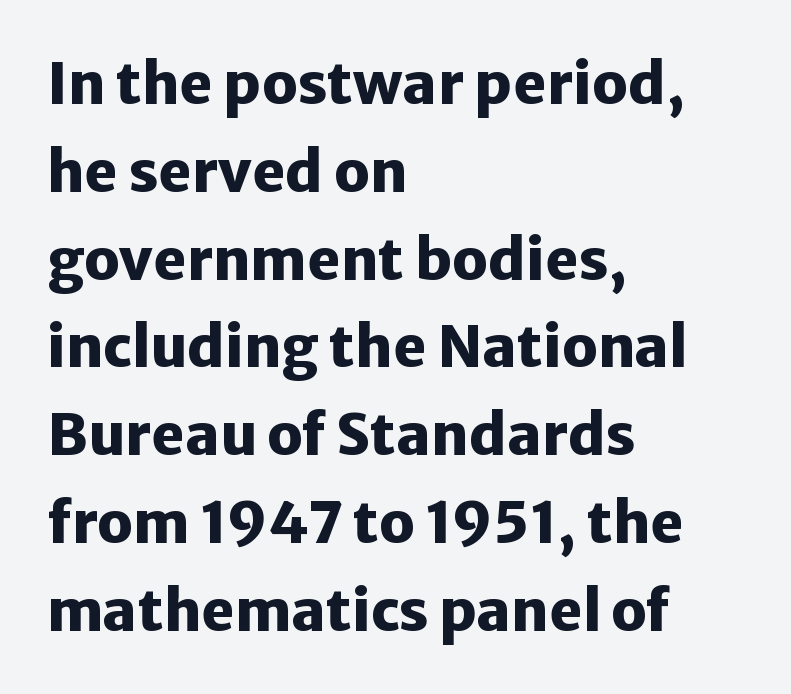
The image shows 57 px heavy sans-serif type, upright; set left-aligned, normal line spacing (1.54x), normal letter spacing, not underlined; low stroke contrast and a medium x-height.
